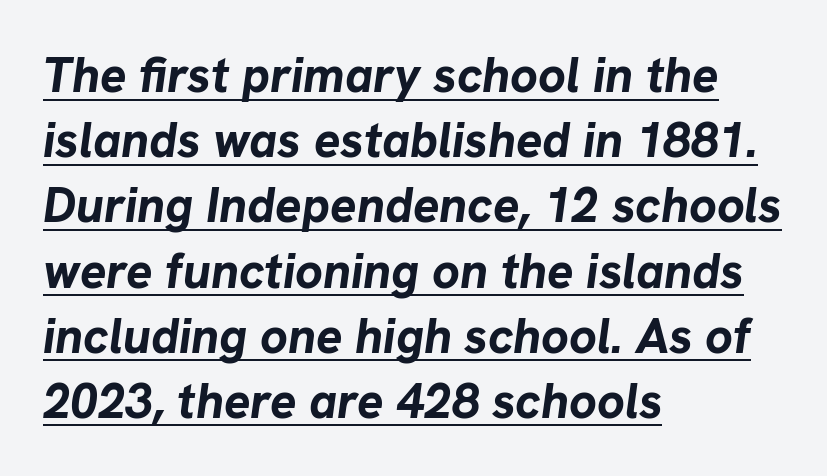
{"italic": "yes", "lean": "right", "slant_degrees": 8, "bold": "yes", "weight": "bold", "width": "normal", "stroke_contrast": "low", "x_height": "medium", "monospaced": "no", "underline": "yes", "align": "left", "line_spacing": "normal", "line_spacing_ratio": 1.33, "letter_spacing": "normal", "letter_spacing_em": 0.0, "glyph_px": 49}
